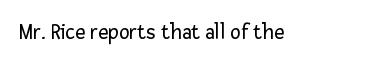
{"italic": "no", "bold": "no", "underline": "no", "letter_spacing": "normal", "letter_spacing_em": 0.0, "glyph_px": 22}
